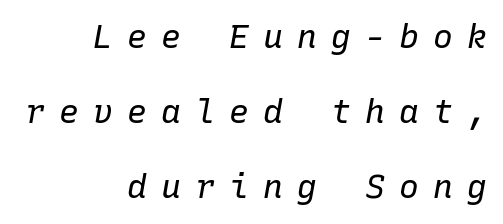
{"italic": "yes", "lean": "right", "slant_degrees": 10, "bold": "no", "weight": "regular", "width": "normal", "stroke_contrast": "low", "x_height": "medium", "monospaced": "yes", "underline": "no", "align": "right", "line_spacing": "loose", "line_spacing_ratio": 2.28, "letter_spacing": "wide", "letter_spacing_em": 0.43, "glyph_px": 33}
